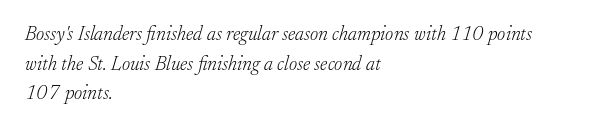
The line-height multiplier appears to be the usual default. Look at the tracking — it's just the regular setting, nothing added. Underlining? Definitely not there. The letters look calm and open, with moderate or lighter stems. Visually the block forms a straight wall on the left and a jagged coastline on the right. Notice how the stems are inclined rather than vertical — that's the hallmark of italics.
